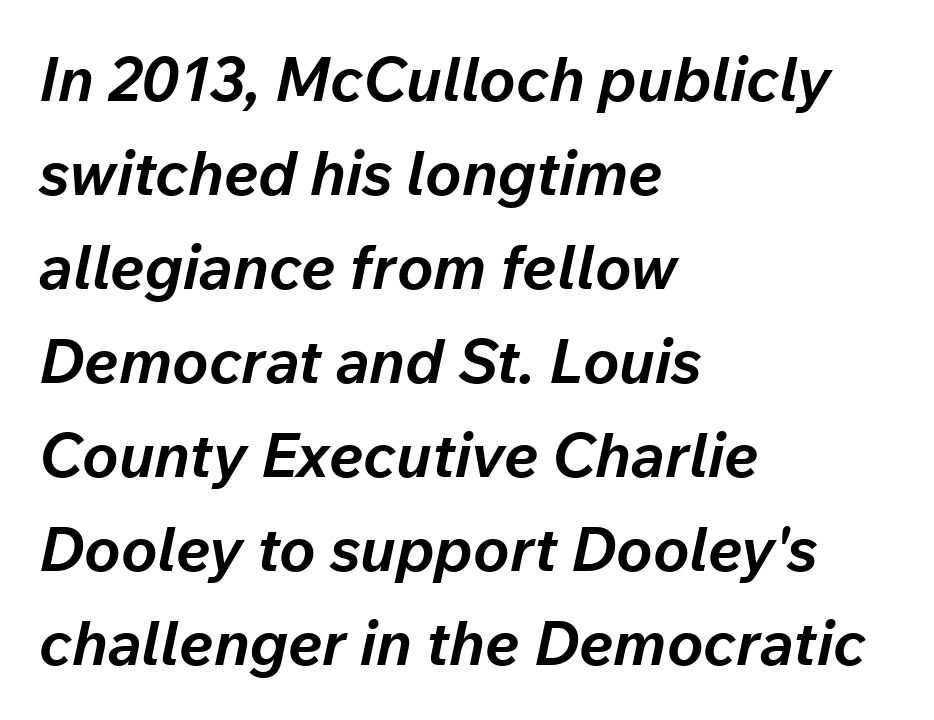
{"italic": "yes", "lean": "right", "slant_degrees": 12, "bold": "yes", "weight": "bold", "width": "normal", "stroke_contrast": "low", "x_height": "medium", "monospaced": "no", "underline": "no", "align": "left", "line_spacing": "normal", "line_spacing_ratio": 1.54, "letter_spacing": "normal", "letter_spacing_em": 0.0, "glyph_px": 61}
